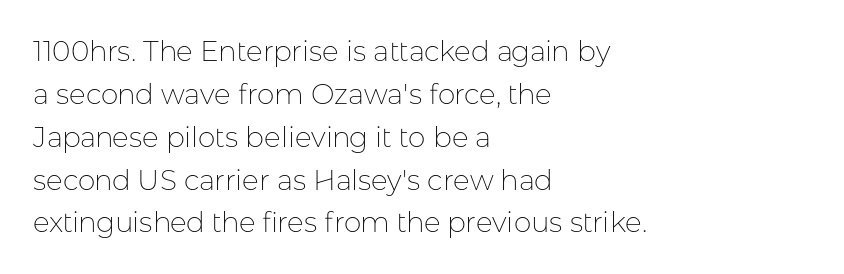
The image shows 28 px thin sans-serif type, upright; set left-aligned, normal line spacing (1.53x), normal letter spacing, not underlined; low stroke contrast and a medium x-height.
